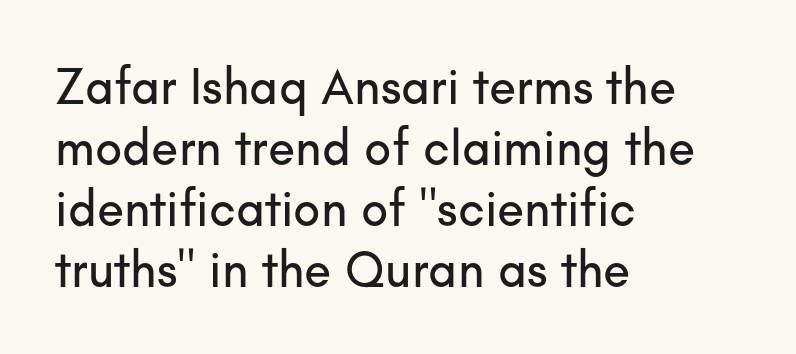
{"serif": "no", "italic": "no", "width": "normal", "stroke_contrast": "low", "x_height": "small", "monospaced": "no", "underline": "no", "align": "left", "line_spacing_ratio": 1.22, "letter_spacing": "normal", "letter_spacing_em": 0.0, "glyph_px": 50}
